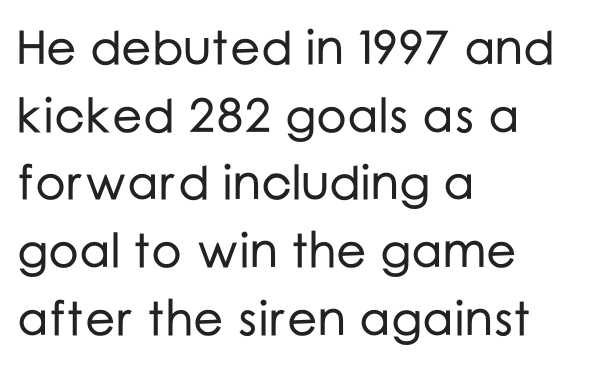
Vertical strokes here are truly vertical. The characters display no serif detailing; their extremities are plain. Proportional: the letters do not fall into vertical columns. The gap between lines stays unmarked. Left-aligned paragraph, ragged on the right.
